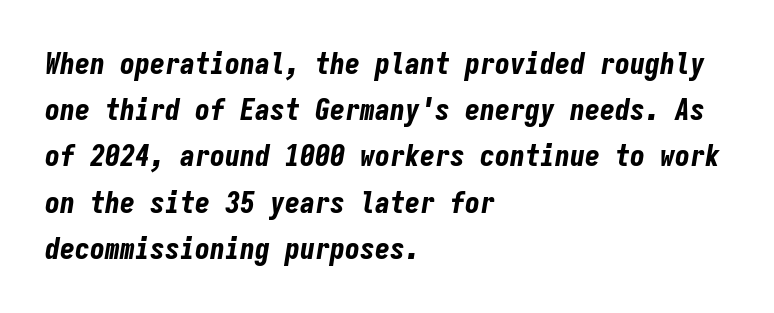
Q: Is the text bold? A: Yes.
Q: Is the text italic (slanted)? A: Yes, it leans right by about 9 degrees.
Q: Is the text underlined? A: No.
Q: How is the paragraph aligned? A: Left-aligned.
Q: Is the spacing between letters normal or unusually wide? A: Normal.
Q: Is the spacing between lines tight, normal or loose? A: Normal.
Q: Width (condensed, normal, or wide)? A: Condensed.
Q: Stroke contrast? A: Low.
Q: x-height? A: Medium.
Q: Monospaced? A: Yes.
